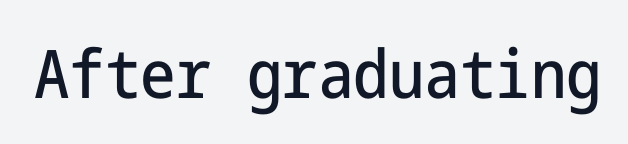
Q: Is the text italic (slanted)? A: No, it is upright.
Q: Is the typeface a serif or a sans-serif typeface? A: Sans-serif.
Q: Is the text underlined? A: No.
Q: Is the spacing between letters normal or unusually wide? A: Normal.
Q: Width (condensed, normal, or wide)? A: Condensed.
Q: Stroke contrast? A: Low.
Q: x-height? A: Medium.
